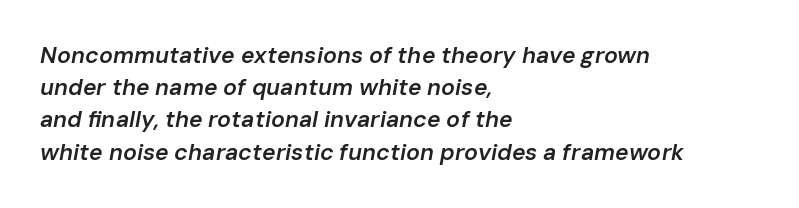
{"italic": "yes", "lean": "right", "slant_degrees": 10, "bold": "semi", "underline": "no", "align": "left", "line_spacing": "normal", "line_spacing_ratio": 1.4, "letter_spacing": "normal", "letter_spacing_em": 0.0, "glyph_px": 23}
